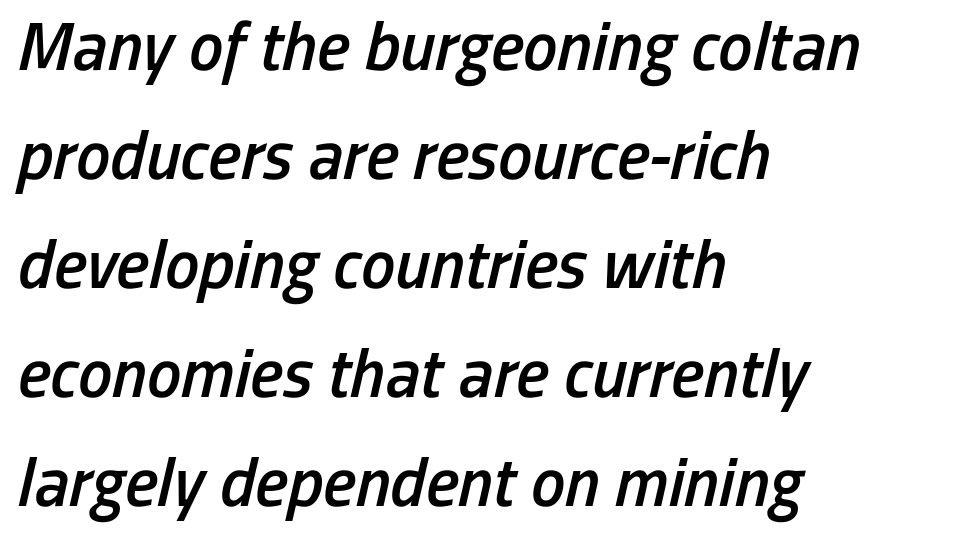
The image shows 69 px semibold, condensed type, italic (leaning right); set left-aligned, normal line spacing (1.58x), normal letter spacing, not underlined; low stroke contrast and a medium x-height.
